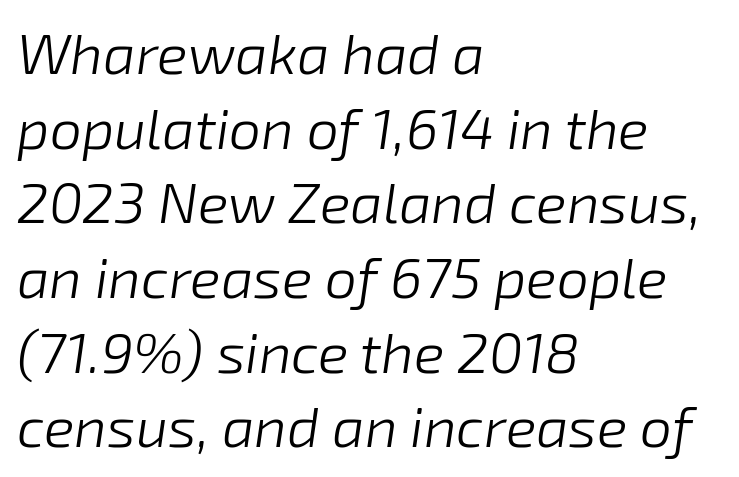
Q: Is the text bold? A: No.
Q: Is the text italic (slanted)? A: Yes, it leans right by about 8 degrees.
Q: Is the text underlined? A: No.
Q: How is the paragraph aligned? A: Left-aligned.
Q: Is the spacing between letters normal or unusually wide? A: Normal.
Q: Is the spacing between lines tight, normal or loose? A: Normal.
Q: Width (condensed, normal, or wide)? A: Normal.
Q: Stroke contrast? A: Low.
Q: x-height? A: Medium.
Q: Monospaced? A: No.
